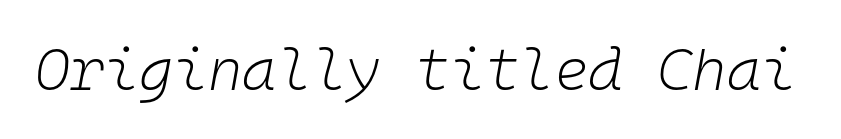
{"italic": "yes", "lean": "right", "slant_degrees": 10, "bold": "no", "weight": "light", "width": "normal", "stroke_contrast": "low", "x_height": "medium", "monospaced": "yes", "underline": "no", "letter_spacing": "normal", "letter_spacing_em": 0.0, "glyph_px": 59}
